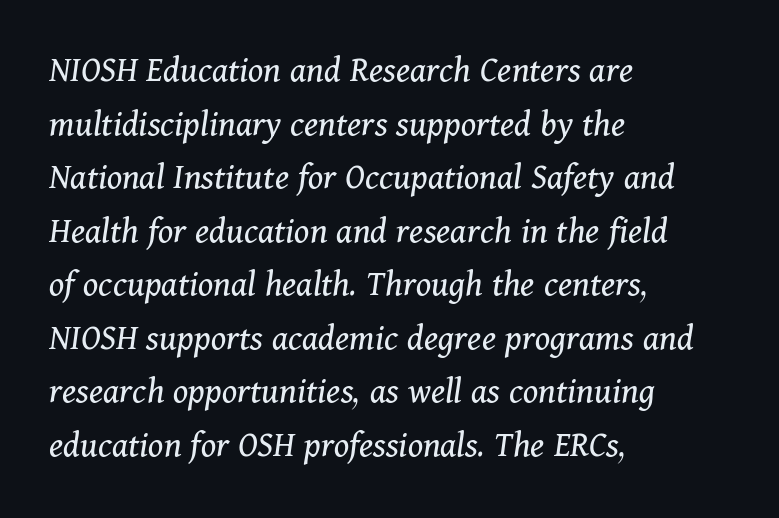
The image shows 38 px regular-weight serif type, italic (leaning right); set left-aligned, normal line spacing (1.41x), normal letter spacing, not underlined; medium stroke contrast and a medium x-height.
